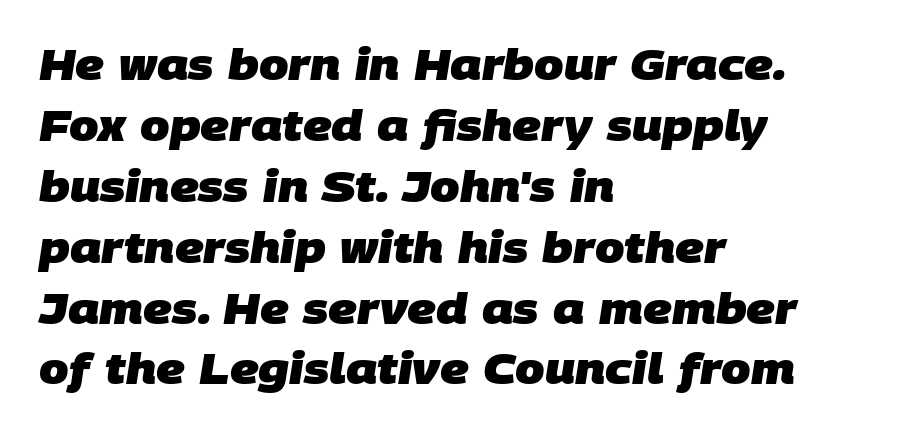
{"serif": "no", "bold": "yes", "weight": "heavy", "width": "normal", "stroke_contrast": "low", "x_height": "large", "monospaced": "no", "underline": "no", "align": "left", "line_spacing": "normal", "line_spacing_ratio": 1.45, "letter_spacing": "normal", "letter_spacing_em": 0.0, "glyph_px": 42}
